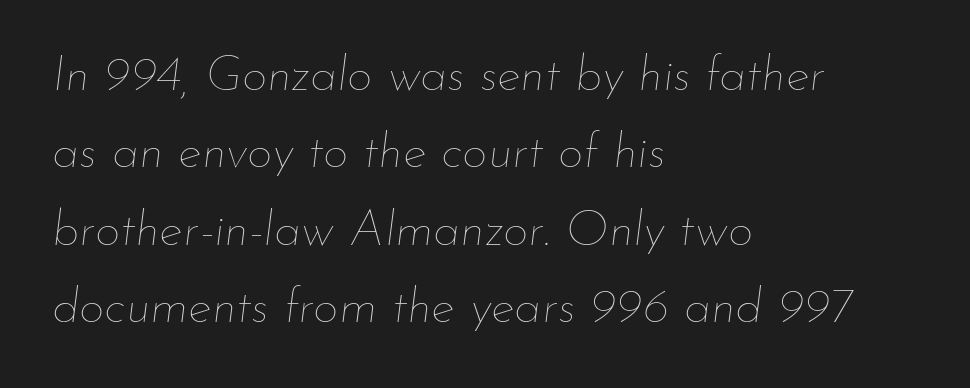
{"italic": "yes", "lean": "right", "slant_degrees": 7, "bold": "no", "weight": "thin", "width": "normal", "stroke_contrast": "low", "x_height": "small", "monospaced": "no", "underline": "no", "align": "left", "line_spacing": "normal", "line_spacing_ratio": 1.55, "letter_spacing": "normal", "letter_spacing_em": 0.0, "glyph_px": 50}
